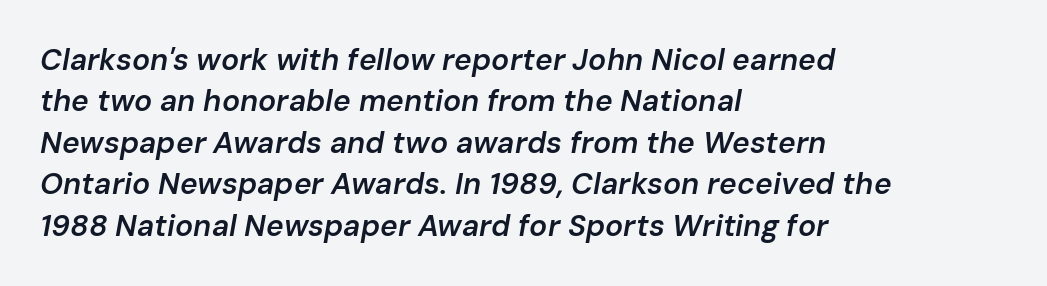
{"italic": "yes", "lean": "right", "slant_degrees": 10, "bold": "semi", "weight": "semibold", "width": "normal", "stroke_contrast": "low", "x_height": "medium", "monospaced": "no", "underline": "no", "align": "left", "line_spacing": "normal", "line_spacing_ratio": 1.38, "letter_spacing": "normal", "letter_spacing_em": 0.0, "glyph_px": 30}
